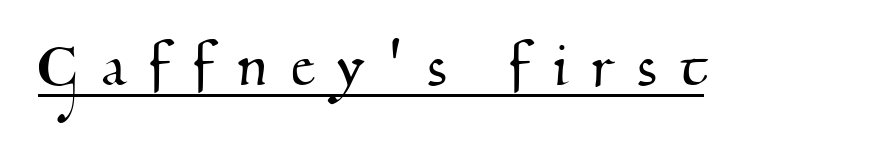
{"serif": "yes", "width": "normal", "stroke_contrast": "medium", "x_height": "small", "monospaced": "no", "underline": "yes", "letter_spacing": "wide", "letter_spacing_em": 0.34, "glyph_px": 71}
